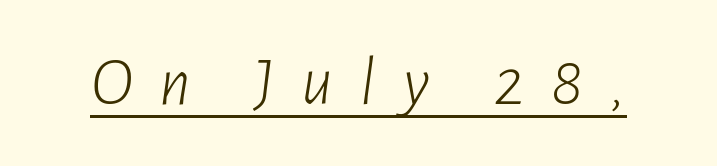
Q: Is the text bold? A: No.
Q: Is the text italic (slanted)? A: Yes, it leans right by about 7 degrees.
Q: Is the text underlined? A: Yes.
Q: Is the spacing between letters normal or unusually wide? A: Unusually wide.
Q: Width (condensed, normal, or wide)? A: Condensed.
Q: Stroke contrast? A: Low.
Q: x-height? A: Medium.
Q: Monospaced? A: No.
